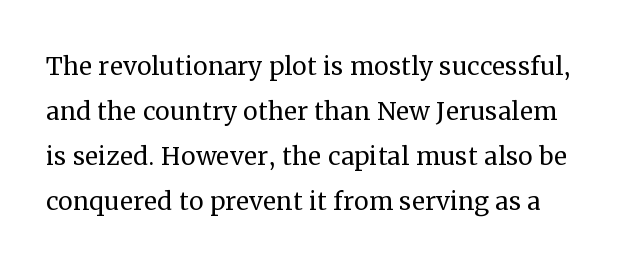
Q: Is the text bold? A: No.
Q: Is the text italic (slanted)? A: No, it is upright.
Q: Is the typeface a serif or a sans-serif typeface? A: Serif.
Q: Is the text underlined? A: No.
Q: Is the spacing between letters normal or unusually wide? A: Normal.
Q: Is the spacing between lines tight, normal or loose? A: Normal.
Q: Width (condensed, normal, or wide)? A: Normal.
Q: Stroke contrast? A: Medium.
Q: x-height? A: Medium.
Q: Monospaced? A: No.
